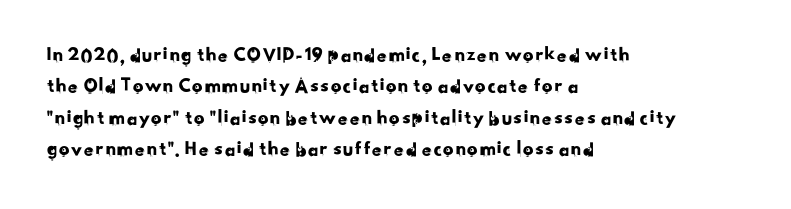
{"underline": "no", "align": "left", "line_spacing": "normal", "line_spacing_ratio": 1.5, "letter_spacing": "normal", "letter_spacing_em": 0.0, "glyph_px": 21}
